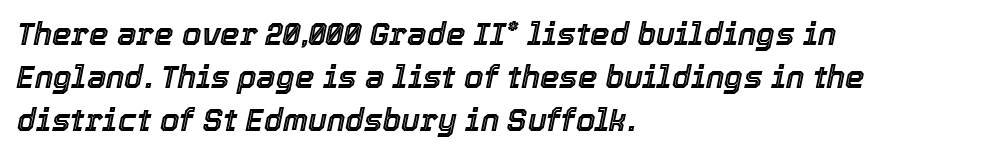
Slanted lettering throughout. A clean baseline with only descenders dipping below it. These lines are rendered in a variable-pitch font. In terms of letterspacing, this is plain default setting. Every row of glyphs begins at an identical x-position on the left. Interline gaps are of average width in this sample.
